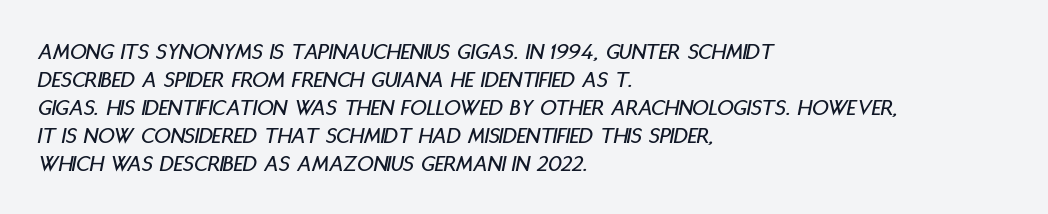
Q: Is the text italic (slanted)? A: Yes, it leans right by about 11 degrees.
Q: Is the text underlined? A: No.
Q: How is the paragraph aligned? A: Left-aligned.
Q: Is the spacing between letters normal or unusually wide? A: Normal.
